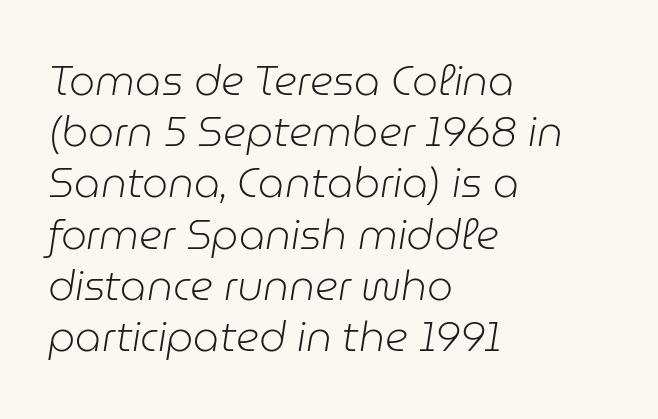
Q: Is the text bold? A: No.
Q: Is the text italic (slanted)? A: Yes, it leans right by about 9 degrees.
Q: Is the text underlined? A: No.
Q: How is the paragraph aligned? A: Left-aligned.
Q: Is the spacing between letters normal or unusually wide? A: Normal.
Q: Is the spacing between lines tight, normal or loose? A: Normal.
Q: Width (condensed, normal, or wide)? A: Normal.
Q: Stroke contrast? A: Low.
Q: x-height? A: Medium.
Q: Monospaced? A: No.
